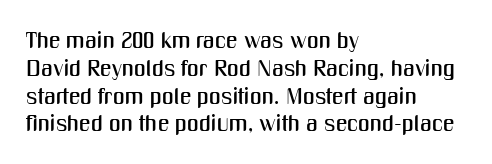
Q: Is the text italic (slanted)? A: No, it is upright.
Q: Is the text underlined? A: No.
Q: How is the paragraph aligned? A: Left-aligned.
Q: Is the spacing between letters normal or unusually wide? A: Normal.
